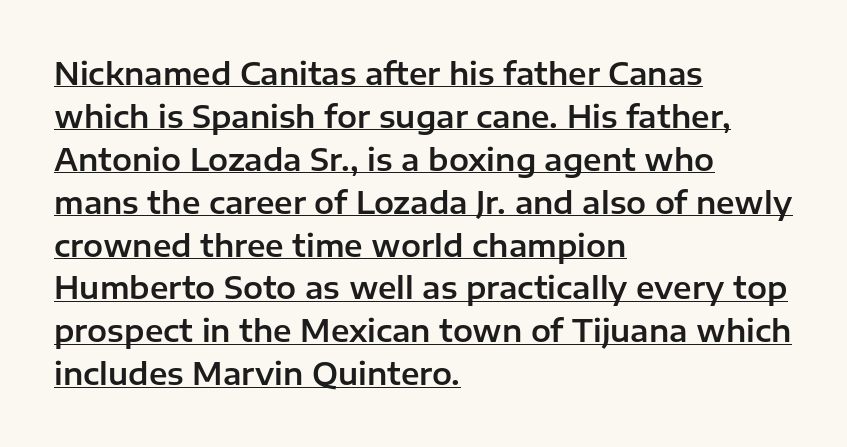
Q: Is the text italic (slanted)? A: No, it is upright.
Q: Is the typeface a serif or a sans-serif typeface? A: Sans-serif.
Q: Is the text underlined? A: Yes.
Q: How is the paragraph aligned? A: Left-aligned.
Q: Is the spacing between letters normal or unusually wide? A: Normal.
Q: Is the spacing between lines tight, normal or loose? A: Normal.
Q: Width (condensed, normal, or wide)? A: Normal.
Q: Stroke contrast? A: Low.
Q: x-height? A: Medium.
Q: Monospaced? A: No.
